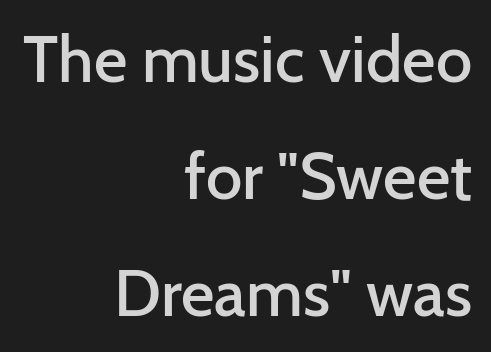
Q: Is the text bold? A: Semi-bold.
Q: Is the text italic (slanted)? A: No, it is upright.
Q: Is the typeface a serif or a sans-serif typeface? A: Sans-serif.
Q: Is the text underlined? A: No.
Q: How is the paragraph aligned? A: Right-aligned.
Q: Is the spacing between letters normal or unusually wide? A: Normal.
Q: Width (condensed, normal, or wide)? A: Normal.
Q: Stroke contrast? A: Low.
Q: x-height? A: Medium.
Q: Monospaced? A: No.
